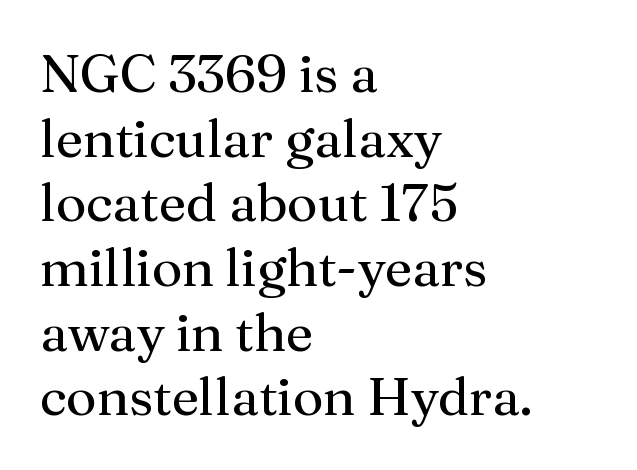
Caption: multi-line text, flush left, ragged right. Do the characters align in a grid? No, the font is proportional. Summary of weight: not heavy and not bold. Examine the stroke ends and you'll spot serifs. Quick note: not italic, upright. Letters rest on an invisible, unmarked baseline.
